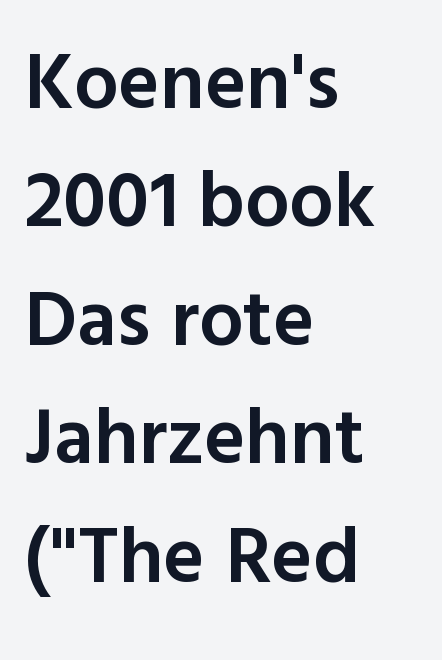
The image shows 79 px semibold sans-serif type, upright; set left-aligned, normal line spacing (1.5x), normal letter spacing, not underlined; a medium x-height.
